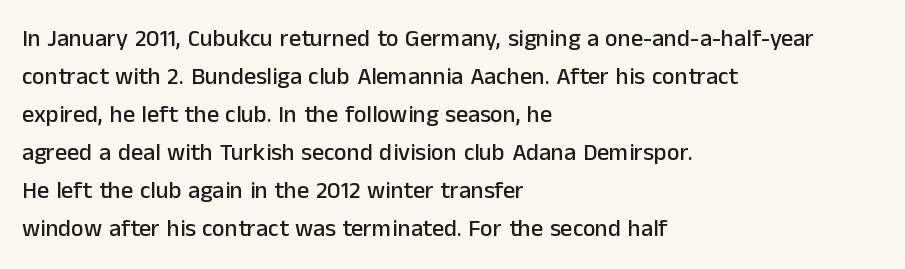
The specimen omits any rule beneath the text block's lines. Alignment: flush left. Italic? Not at all — the glyphs are vertical. The lines sit at an ordinary, default distance from one another. You could call the tracking neutral — neither tight nor loose.
